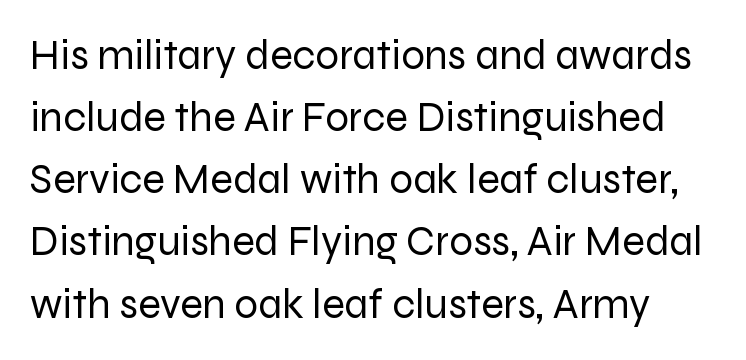
Q: Is the text bold? A: No.
Q: Is the text italic (slanted)? A: No, it is upright.
Q: Is the typeface a serif or a sans-serif typeface? A: Sans-serif.
Q: Is the text underlined? A: No.
Q: Is the spacing between letters normal or unusually wide? A: Normal.
Q: Is the spacing between lines tight, normal or loose? A: Normal.
Q: Width (condensed, normal, or wide)? A: Normal.
Q: Stroke contrast? A: Low.
Q: x-height? A: Medium.
Q: Monospaced? A: No.
